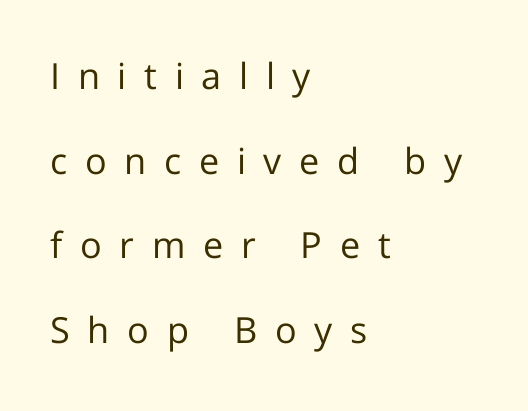
The image shows 36 px regular-weight sans-serif type, upright; set left-aligned, loose line spacing (2.35x), unusually wide letter spacing (+0.49 em), not underlined; low stroke contrast and a medium x-height.
